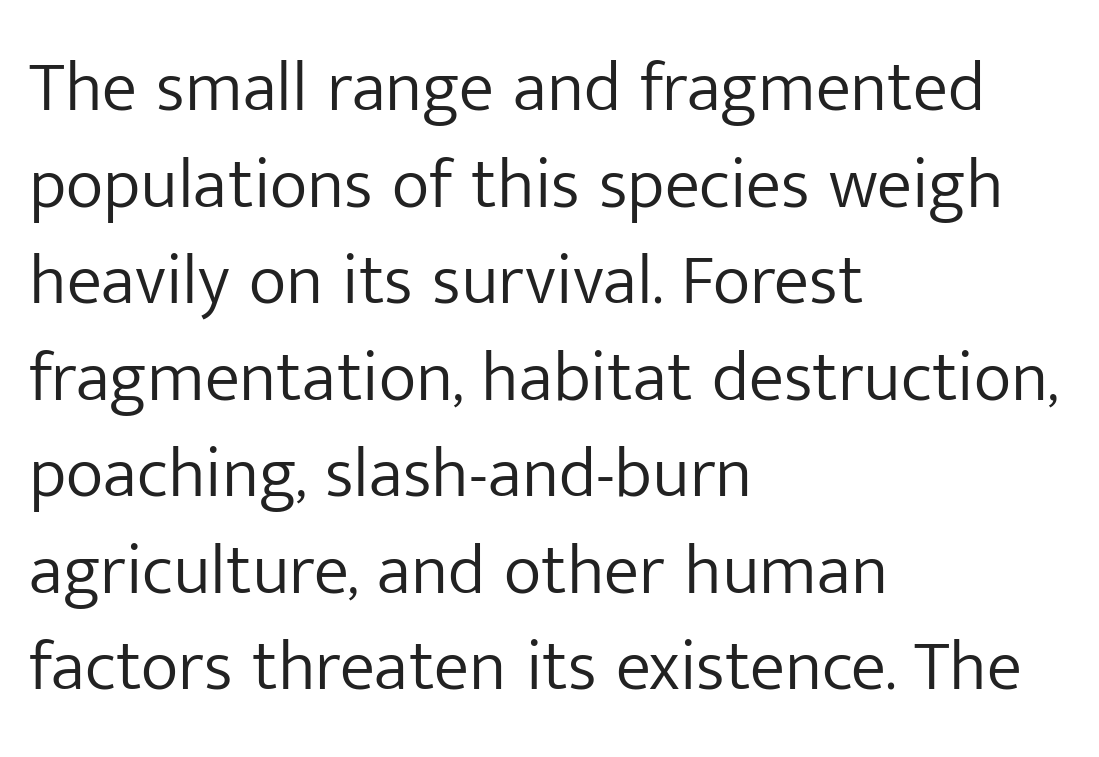
The image shows 71 px light sans-serif type, upright; set left-aligned, normal line spacing (1.36x), normal letter spacing, not underlined; low stroke contrast and a medium x-height.
